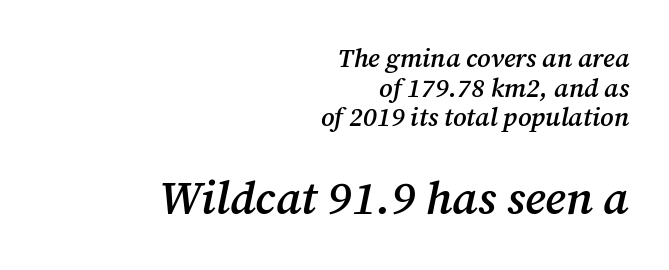
{"serif": "yes", "italic": "yes", "lean": "right", "slant_degrees": 12, "bold": "semi", "weight": "semibold", "width": "normal", "stroke_contrast": "medium", "x_height": "medium", "monospaced": "no", "underline": "no", "align": "right", "line_spacing": "tight", "line_spacing_ratio": 1.14, "letter_spacing": "normal", "letter_spacing_em": 0.0, "larger_block": "second", "size_ratio": 1.77, "glyph_px": 46}
